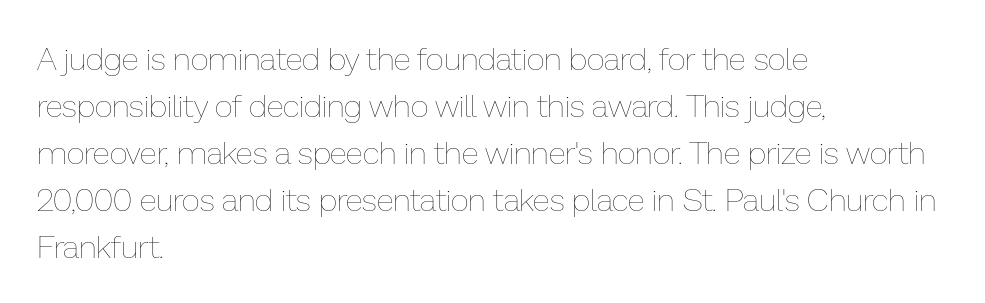
Q: Is the text bold? A: No.
Q: Is the text italic (slanted)? A: No, it is upright.
Q: Is the text underlined? A: No.
Q: How is the paragraph aligned? A: Left-aligned.
Q: Is the spacing between letters normal or unusually wide? A: Normal.
Q: Is the spacing between lines tight, normal or loose? A: Normal.
Q: Width (condensed, normal, or wide)? A: Normal.
Q: Stroke contrast? A: Low.
Q: x-height? A: Medium.
Q: Monospaced? A: No.
